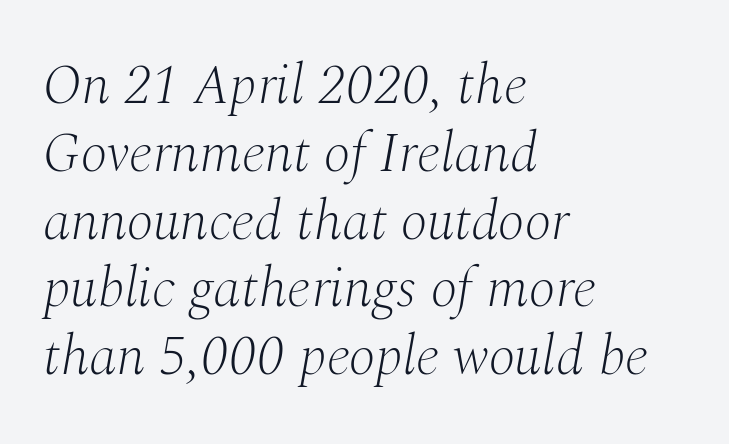
Looks like regular typesetting: each glyph gets only the width it needs. Tracking value appears to be zero — textbook default spacing. Check the space under the baseline: it is left empty. Letters have the restrained weight of plain body copy at most.
